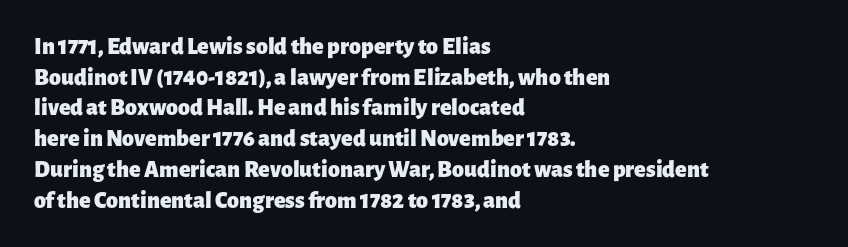
{"italic": "no", "bold": "yes", "underline": "no", "align": "left", "line_spacing": "normal", "line_spacing_ratio": 1.28, "letter_spacing": "normal", "letter_spacing_em": 0.0, "glyph_px": 24}
